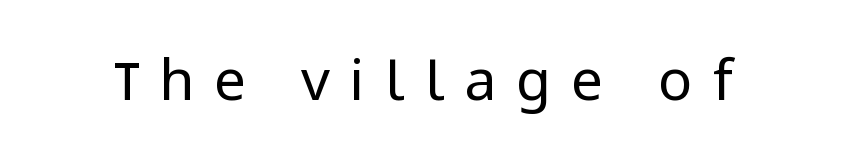
The image shows 57 px regular-weight sans-serif type, upright; set unusually wide letter spacing (+0.35 em), not underlined; low stroke contrast and a medium x-height.
